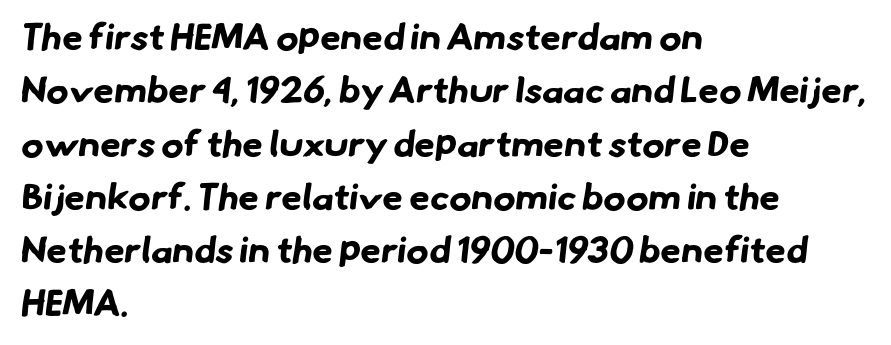
The image shows 37 px bold sans-serif type; set left-aligned, normal line spacing (1.44x), normal letter spacing, not underlined; low stroke contrast and a small x-height.
